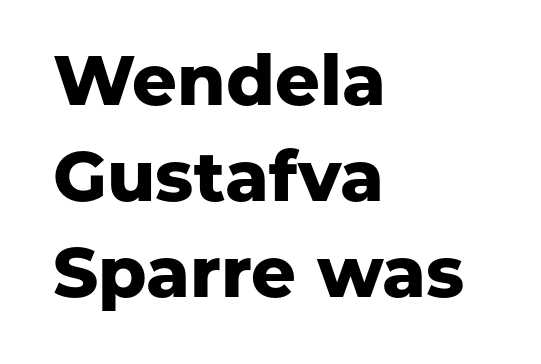
The image shows 70 px heavy sans-serif type, upright; set left-aligned, normal line spacing (1.37x), normal letter spacing, not underlined; low stroke contrast and a medium x-height.
